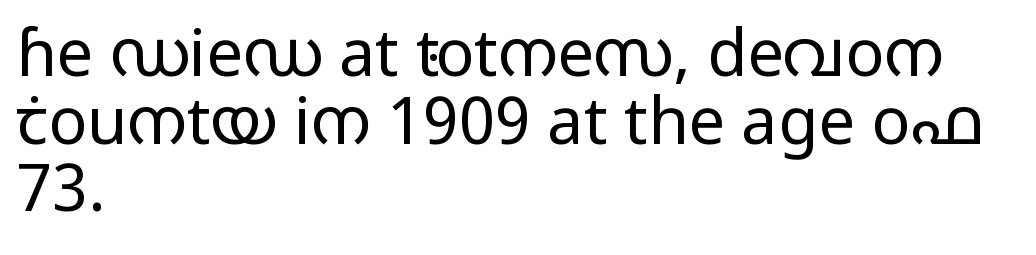
The image shows 65 px regular-weight, wide sans-serif type, upright; set left-aligned, tight line spacing (1.04x), normal letter spacing, not underlined; low stroke contrast and a medium x-height.
